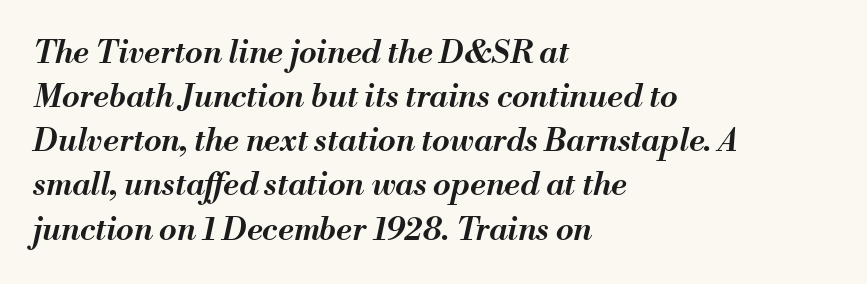
The image shows 32 px semibold type, italic (leaning right); set left-aligned, normal line spacing (1.38x), normal letter spacing, not underlined; medium stroke contrast and a small x-height.
